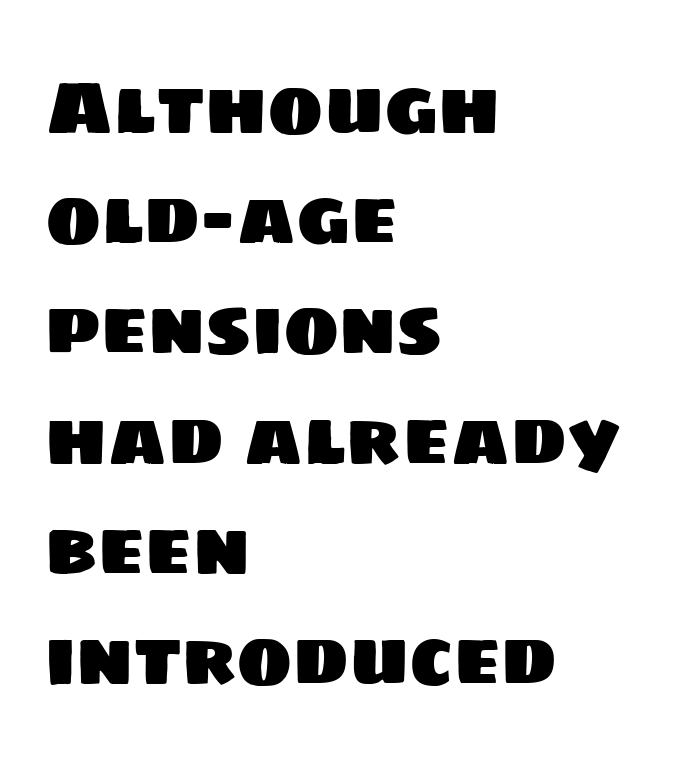
Q: Is the typeface a serif or a sans-serif typeface? A: Sans-serif.
Q: Is the text underlined? A: No.
Q: How is the paragraph aligned? A: Left-aligned.
Q: Is the spacing between letters normal or unusually wide? A: Normal.
Q: Is the spacing between lines tight, normal or loose? A: Normal.
Q: Width (condensed, normal, or wide)? A: Normal.
Q: Stroke contrast? A: Low.
Q: x-height? A: Large.
Q: Monospaced? A: No.
